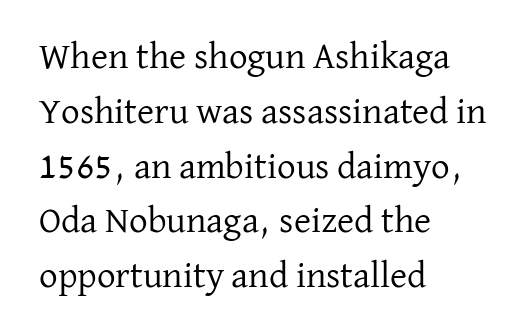
{"serif": "yes", "italic": "no", "bold": "no", "weight": "regular", "width": "normal", "stroke_contrast": "low", "x_height": "medium", "monospaced": "no", "underline": "no", "align": "left", "line_spacing": "normal", "line_spacing_ratio": 1.48, "letter_spacing": "normal", "letter_spacing_em": 0.0, "glyph_px": 37}
